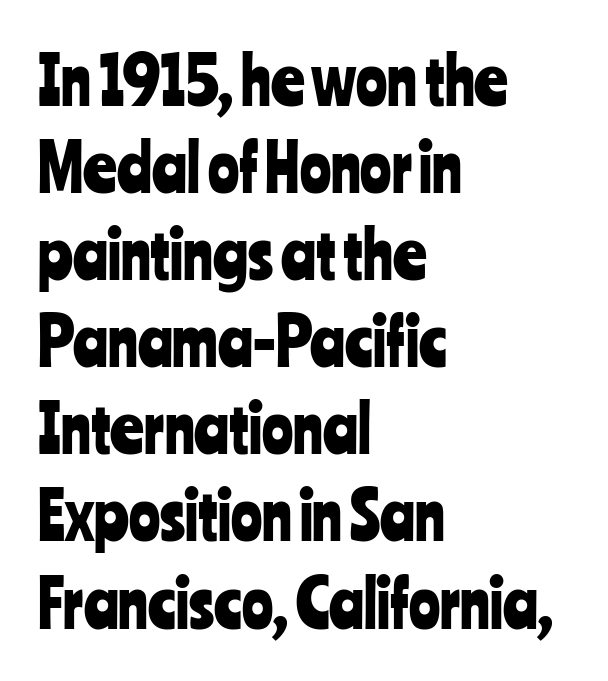
Evenly set lines give the paragraph a standard silhouette. The specimen reads as upright at a glance. Has an underline been added? It has not. The line texture is even and compact thanks to regular tracking. Typeset ragged right — the left edge is the straight one.
